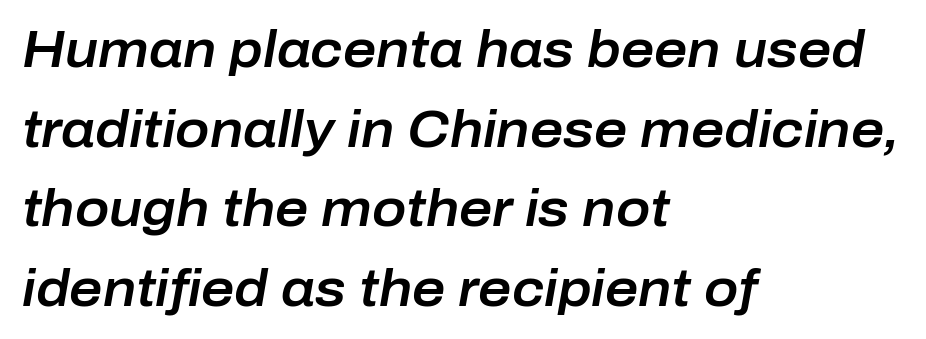
{"italic": "yes", "lean": "right", "slant_degrees": 10, "width": "normal", "stroke_contrast": "low", "x_height": "medium", "monospaced": "no", "underline": "no", "align": "left", "line_spacing": "normal", "line_spacing_ratio": 1.56, "letter_spacing": "normal", "letter_spacing_em": 0.0, "glyph_px": 51}
